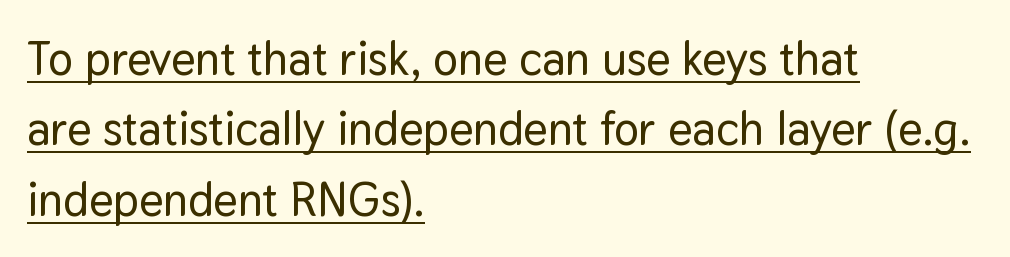
{"serif": "no", "italic": "no", "width": "normal", "stroke_contrast": "low", "x_height": "medium", "monospaced": "no", "underline": "yes", "align": "left", "line_spacing": "normal", "line_spacing_ratio": 1.5, "letter_spacing": "normal", "letter_spacing_em": 0.0, "glyph_px": 47}
